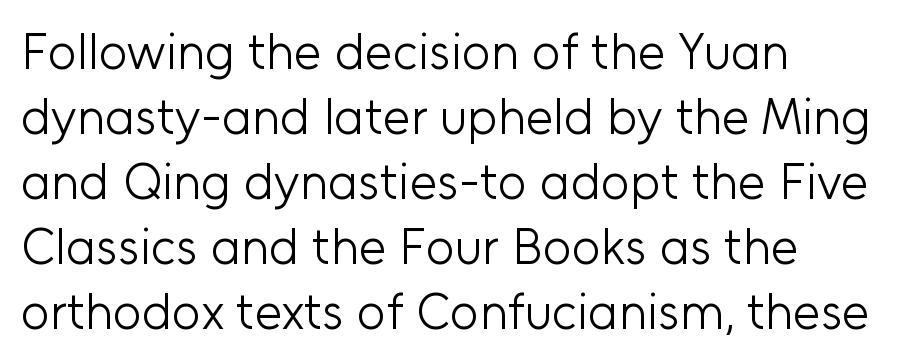
Q: Is the text bold? A: No.
Q: Is the text italic (slanted)? A: No, it is upright.
Q: Is the typeface a serif or a sans-serif typeface? A: Sans-serif.
Q: Is the text underlined? A: No.
Q: How is the paragraph aligned? A: Left-aligned.
Q: Is the spacing between letters normal or unusually wide? A: Normal.
Q: Is the spacing between lines tight, normal or loose? A: Normal.
Q: Width (condensed, normal, or wide)? A: Normal.
Q: Stroke contrast? A: Low.
Q: x-height? A: Medium.
Q: Monospaced? A: No.
